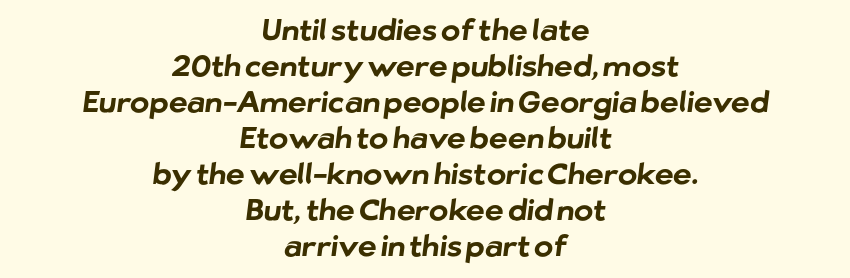
{"serif": "no", "bold": "yes", "weight": "bold", "width": "normal", "stroke_contrast": "low", "x_height": "medium", "monospaced": "no", "underline": "no", "align": "center", "line_spacing_ratio": 1.24, "letter_spacing": "normal", "letter_spacing_em": 0.0, "glyph_px": 29}
